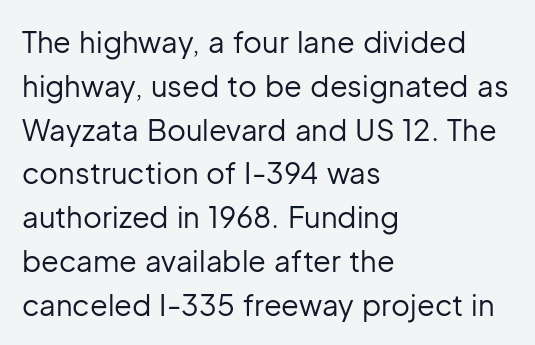
The image shows 29 px regular-weight sans-serif type, upright; set left-aligned, normal line spacing (1.51x), normal letter spacing, not underlined; low stroke contrast and a medium x-height.
